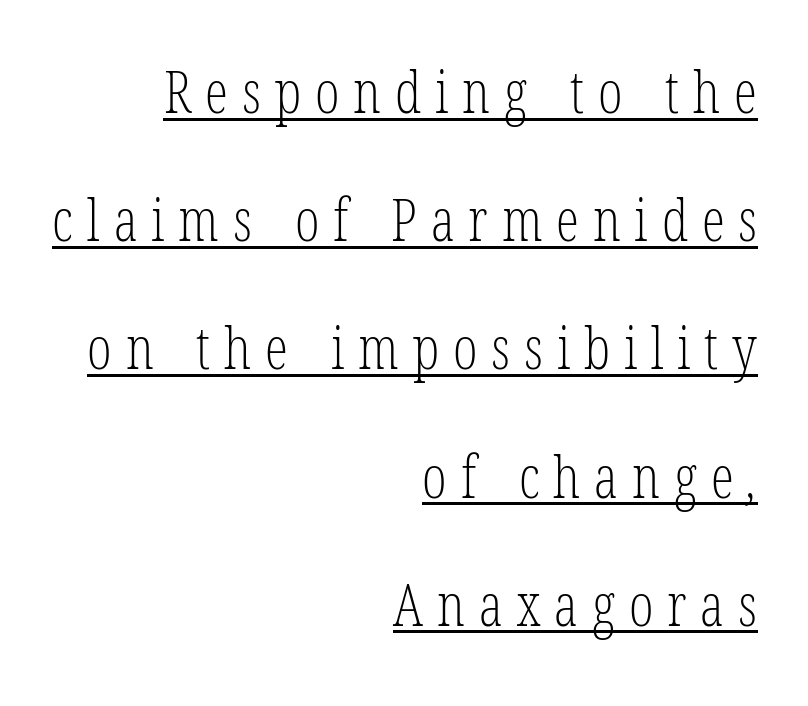
{"serif": "yes", "bold": "no", "weight": "light", "width": "condensed", "stroke_contrast": "low", "x_height": "medium", "monospaced": "no", "underline": "yes", "align": "right", "line_spacing": "loose", "line_spacing_ratio": 2.21, "letter_spacing": "wide", "letter_spacing_em": 0.24, "glyph_px": 58}
